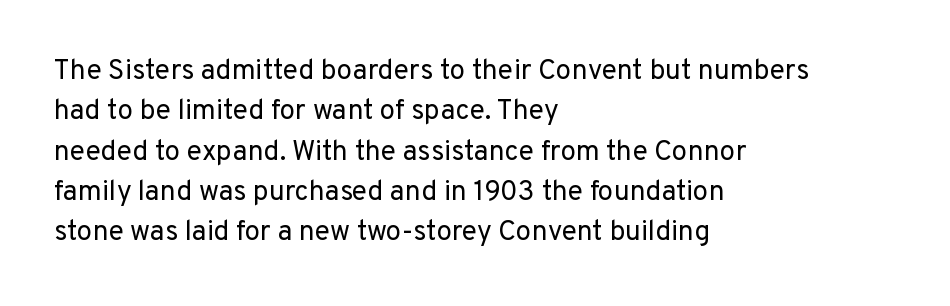
Q: Is the text bold? A: No.
Q: Is the text italic (slanted)? A: No, it is upright.
Q: Is the typeface a serif or a sans-serif typeface? A: Sans-serif.
Q: Is the text underlined? A: No.
Q: How is the paragraph aligned? A: Left-aligned.
Q: Is the spacing between letters normal or unusually wide? A: Normal.
Q: Is the spacing between lines tight, normal or loose? A: Normal.
Q: Width (condensed, normal, or wide)? A: Normal.
Q: Stroke contrast? A: Low.
Q: x-height? A: Medium.
Q: Monospaced? A: No.
